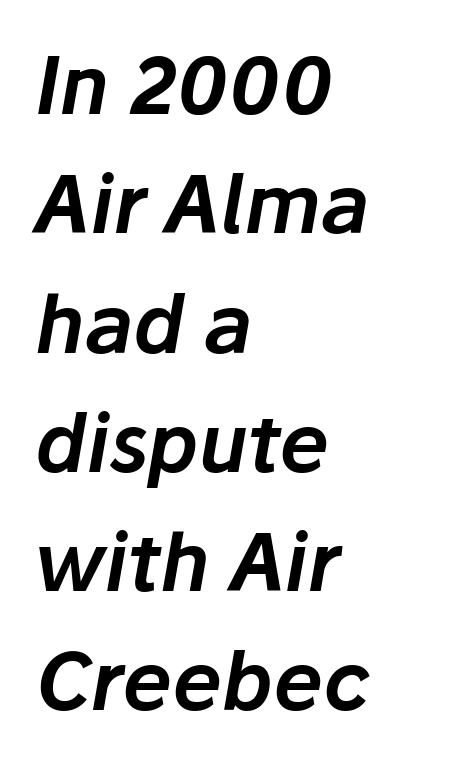
This rendering uses left alignment, leaving the right contour irregular. Every character sits at an angle, as italics do. Here the glyphs are tracked normally, forming tight word shapes. Anything drawn beneath the words? Only blank space. The passage shown is typed in a proportional face where columns would drift.
